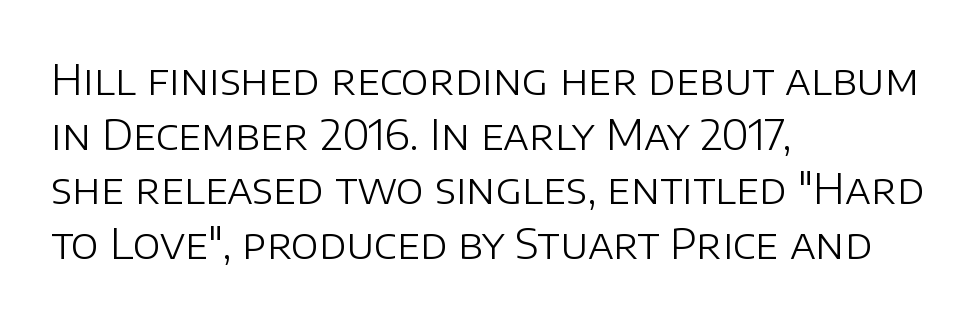
{"serif": "no", "italic": "no", "bold": "no", "weight": "light", "width": "normal", "stroke_contrast": "low", "x_height": "large", "monospaced": "no", "underline": "no", "align": "left", "line_spacing": "normal", "line_spacing_ratio": 1.3, "letter_spacing": "normal", "letter_spacing_em": 0.0, "glyph_px": 42}
